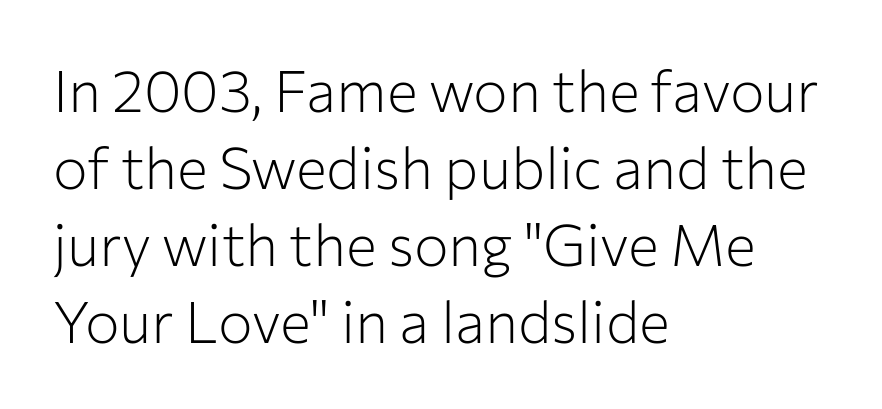
The image shows 58 px light sans-serif type, upright; set left-aligned, normal line spacing (1.33x), normal letter spacing, not underlined; low stroke contrast and a medium x-height.
